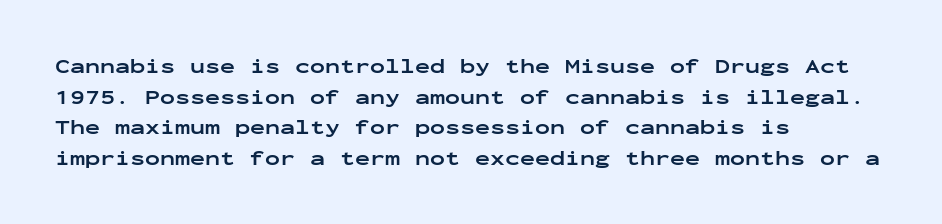
Underlining? Definitely not there. The paragraph has a hard left edge and a soft right edge. A typesetter would mark this as roman, not italic. What weight is shown? A full bold with thick strokes.
